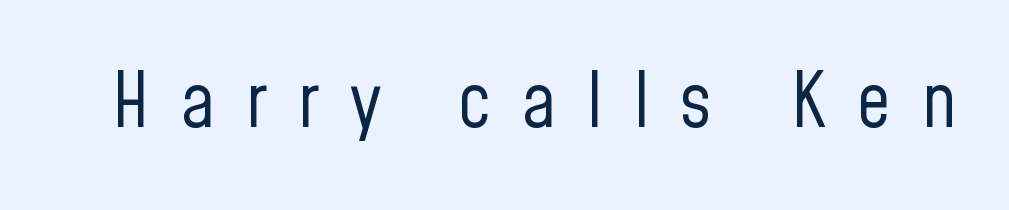
{"serif": "no", "italic": "no", "bold": "no", "weight": "regular", "width": "condensed", "stroke_contrast": "low", "x_height": "medium", "monospaced": "no", "underline": "no", "letter_spacing": "wide", "letter_spacing_em": 0.41, "glyph_px": 75}
